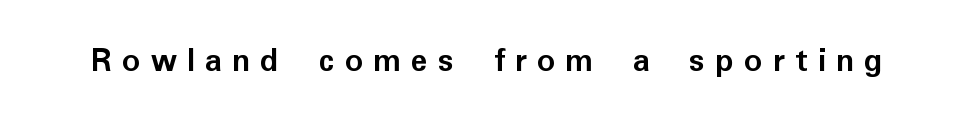
These lines were composed using upright roman letters. Rule under the text: the space is simply empty. Chunky letters — that's bold for sure. These lines are rendered in a variable-pitch font.
